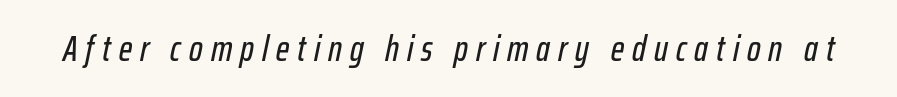
The image shows 36 px condensed type, italic (leaning right); set unusually wide letter spacing (+0.22 em), not underlined; low stroke contrast and a medium x-height.
